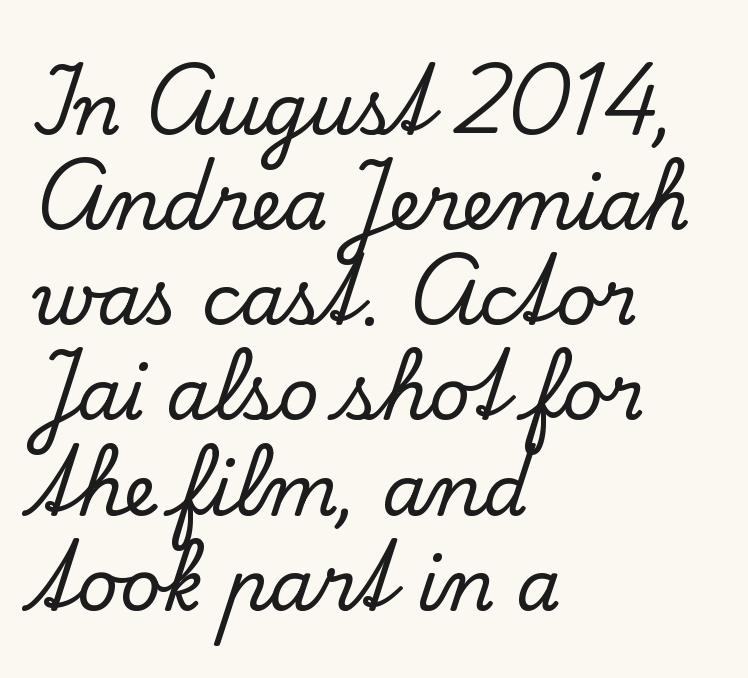
The image shows 71 px serif type; set left-aligned, normal line spacing (1.34x), normal letter spacing, not underlined; low stroke contrast and a small x-height.
